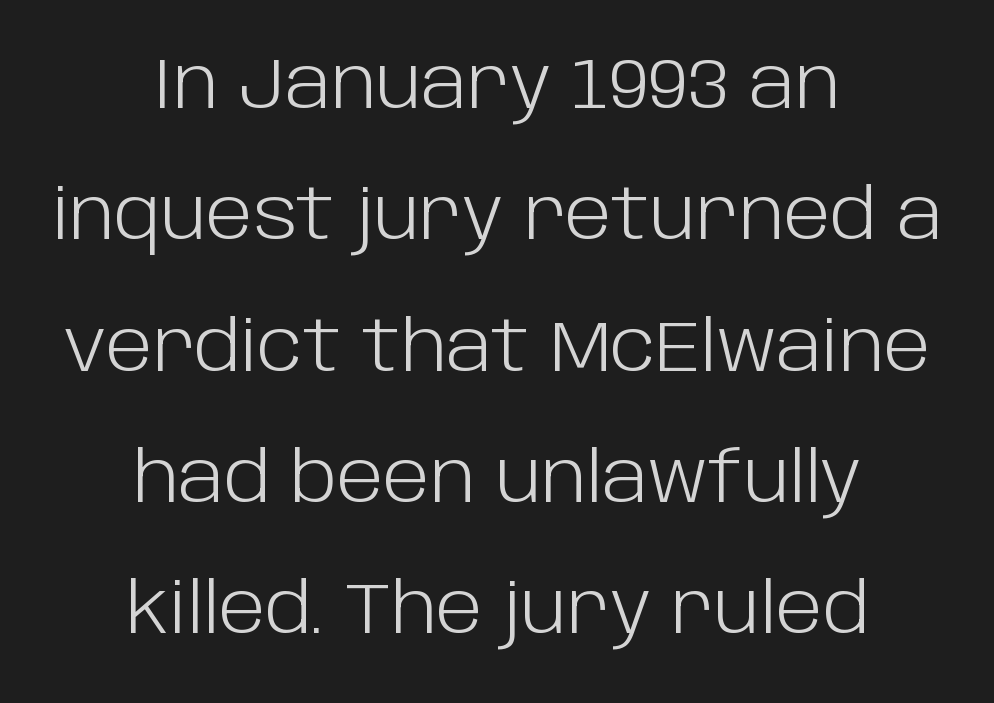
The typeface has the unassuming heft of standard copy or less. The type sits square on the baseline with zero lean. How are the letters spaced? Ordinarily, with no added tracking. The area under the type is left untouched.
